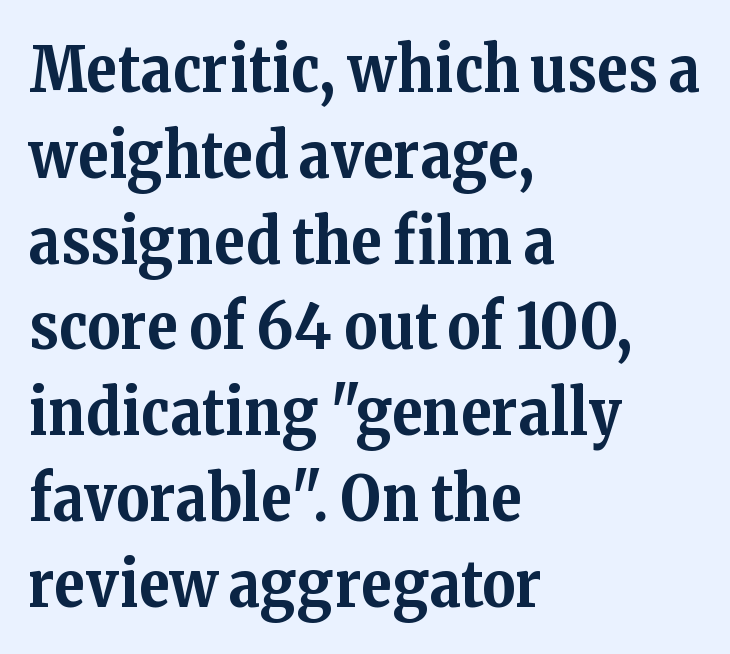
The image shows 64 px bold serif type, upright; set left-aligned, normal line spacing (1.34x), normal letter spacing, not underlined; medium stroke contrast and a medium x-height.
